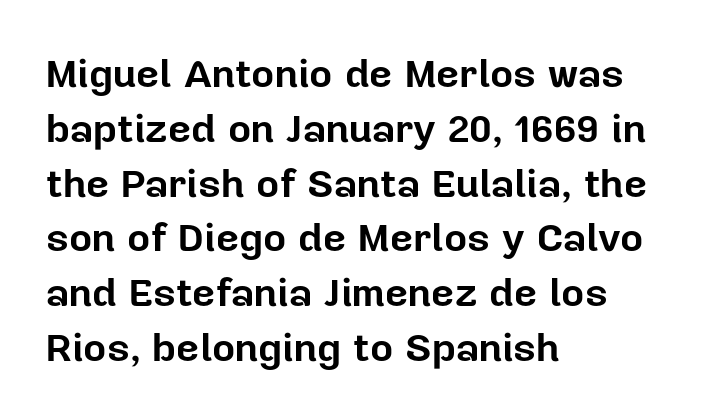
Q: Is the text bold? A: Yes.
Q: Is the text italic (slanted)? A: No, it is upright.
Q: Is the typeface a serif or a sans-serif typeface? A: Sans-serif.
Q: Is the text underlined? A: No.
Q: How is the paragraph aligned? A: Left-aligned.
Q: Is the spacing between letters normal or unusually wide? A: Normal.
Q: Is the spacing between lines tight, normal or loose? A: Normal.
Q: Width (condensed, normal, or wide)? A: Normal.
Q: Stroke contrast? A: Low.
Q: x-height? A: Medium.
Q: Monospaced? A: No.
